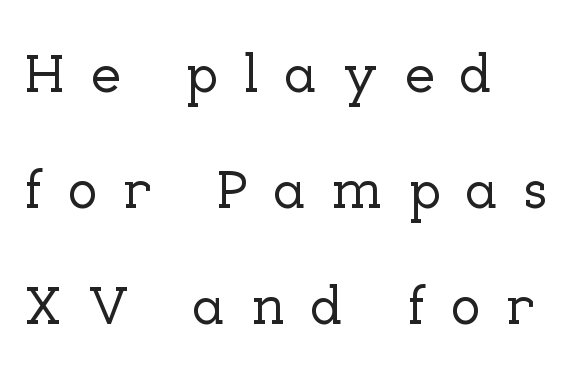
{"serif": "yes", "italic": "no", "width": "normal", "stroke_contrast": "low", "x_height": "medium", "monospaced": "no", "underline": "no", "align": "left", "line_spacing": "loose", "line_spacing_ratio": 2.11, "letter_spacing": "wide", "letter_spacing_em": 0.46, "glyph_px": 55}
